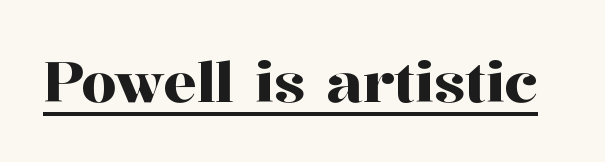
No extra tracking has been applied to these lines. Looks like regular typesetting: each glyph gets only the width it needs. Italic: no, the glyphs are upright roman. This sample uses a serif face. The rendered words wear a rule along their underside.
